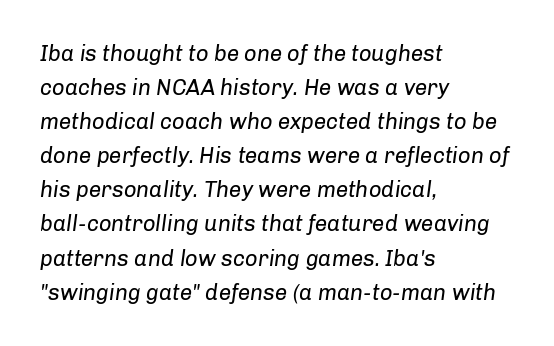
The image shows 22 px text type, italic (leaning right); set left-aligned, normal line spacing (1.55x), normal letter spacing, not underlined.
